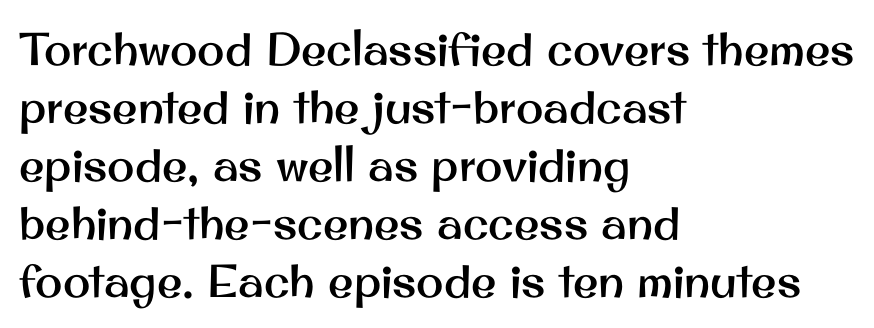
{"serif": "no", "italic": "no", "width": "normal", "stroke_contrast": "medium", "x_height": "small", "monospaced": "no", "underline": "no", "align": "left", "line_spacing": "normal", "line_spacing_ratio": 1.26, "letter_spacing": "normal", "letter_spacing_em": 0.0, "glyph_px": 46}
